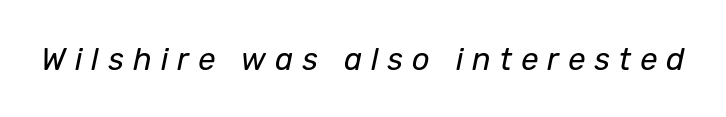
The image shows 31 px regular-weight type, italic (leaning right); set unusually wide letter spacing (+0.29 em), not underlined; low stroke contrast and a medium x-height.
